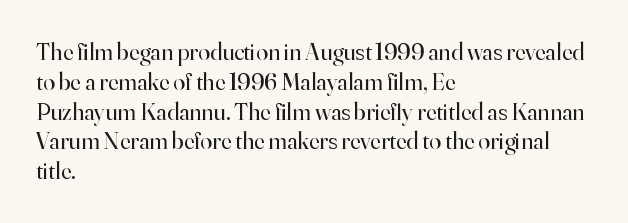
Q: Is the text bold? A: No.
Q: Is the text italic (slanted)? A: No, it is upright.
Q: Is the text underlined? A: No.
Q: How is the paragraph aligned? A: Left-aligned.
Q: Is the spacing between letters normal or unusually wide? A: Normal.
